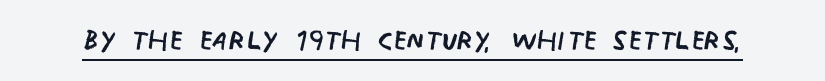
{"serif": "no", "bold": "no", "weight": "regular", "width": "condensed", "stroke_contrast": "low", "x_height": "large", "monospaced": "no", "underline": "yes", "letter_spacing": "normal", "letter_spacing_em": 0.0, "glyph_px": 38}
